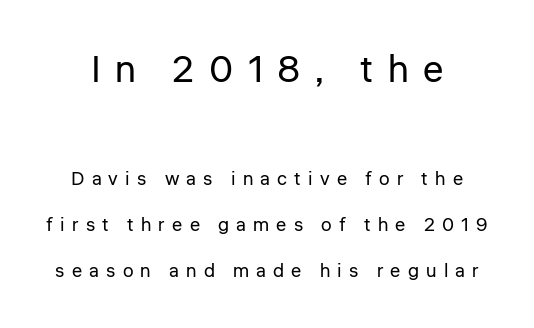
Q: Is the text bold? A: No.
Q: Is the text italic (slanted)? A: No, it is upright.
Q: Is the typeface a serif or a sans-serif typeface? A: Sans-serif.
Q: Is the text underlined? A: No.
Q: Is the spacing between letters normal or unusually wide? A: Unusually wide.
Q: Is the spacing between lines tight, normal or loose? A: Loose.
Q: Which block of text is set in a larger size, the first (top) or the second (bottom)? A: The first (top) one.
Q: Width (condensed, normal, or wide)? A: Normal.
Q: Stroke contrast? A: Low.
Q: x-height? A: Medium.
Q: Monospaced? A: No.
